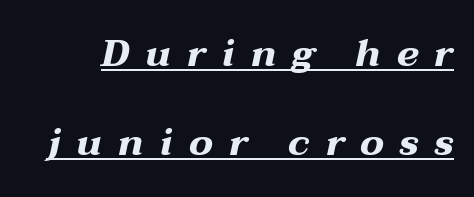
The image shows 38 px bold, wide type, italic (leaning right); set loose line spacing (2.34x), unusually wide letter spacing (+0.41 em), underlined; medium stroke contrast and a medium x-height.
